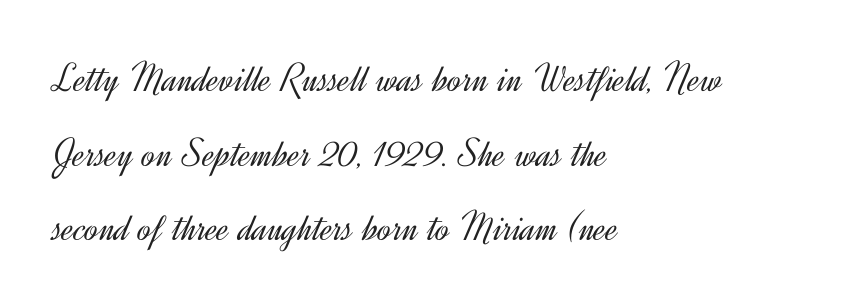
The image shows 41 px light sans-serif type; set left-aligned, line spacing 1.82x, normal letter spacing, not underlined; a small x-height.
